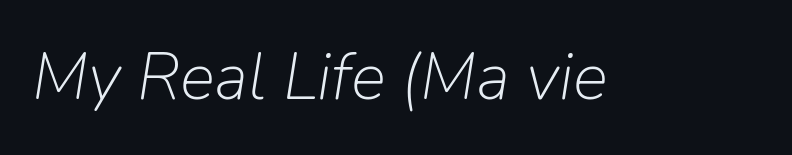
Compared with typical body copy, the letter spacing here is the same. This sample uses an oblique cut, with every glyph tilted off the vertical. A quiet, ordinary-to-light weight characterises the typeface. Here the designer chose a conventional face with non-uniform glyph widths. Check the space under the baseline: it is left empty.
